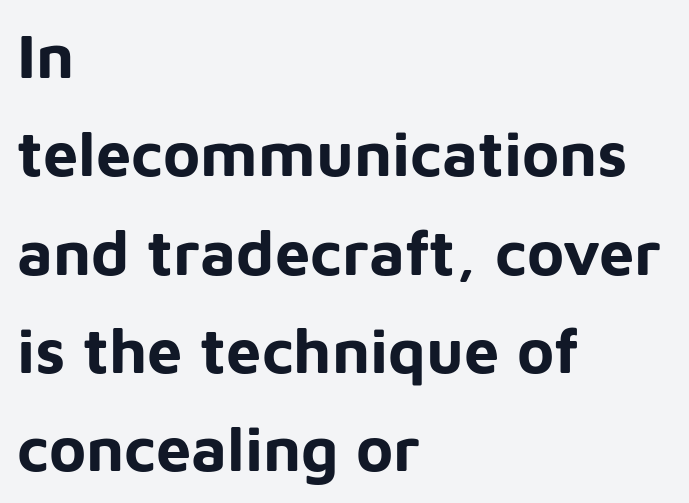
Q: Is the text bold? A: Yes.
Q: Is the text italic (slanted)? A: No, it is upright.
Q: Is the typeface a serif or a sans-serif typeface? A: Sans-serif.
Q: Is the text underlined? A: No.
Q: How is the paragraph aligned? A: Left-aligned.
Q: Is the spacing between letters normal or unusually wide? A: Normal.
Q: Is the spacing between lines tight, normal or loose? A: Normal.
Q: Width (condensed, normal, or wide)? A: Normal.
Q: Stroke contrast? A: Low.
Q: x-height? A: Medium.
Q: Monospaced? A: No.
